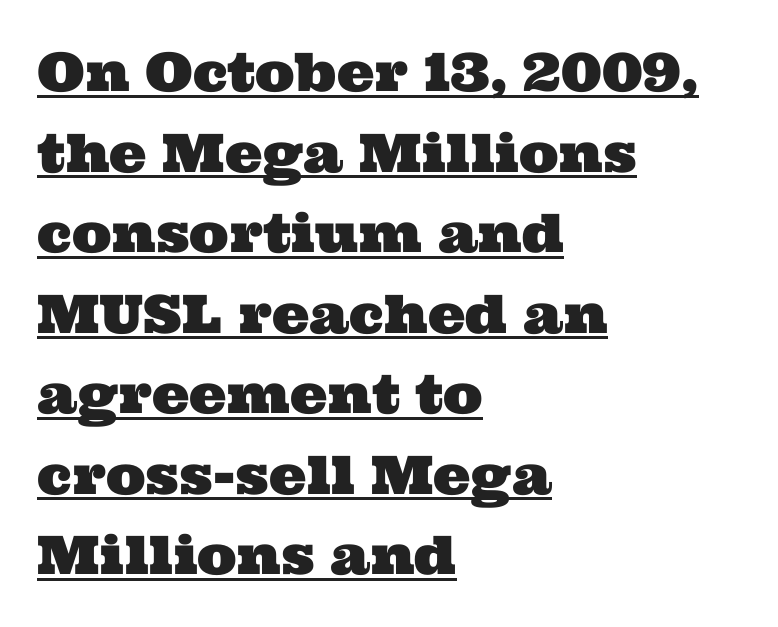
{"serif": "yes", "width": "wide", "stroke_contrast": "medium", "x_height": "medium", "monospaced": "no", "underline": "yes", "align": "left", "line_spacing": "normal", "line_spacing_ratio": 1.52, "letter_spacing": "normal", "letter_spacing_em": 0.0, "glyph_px": 53}
